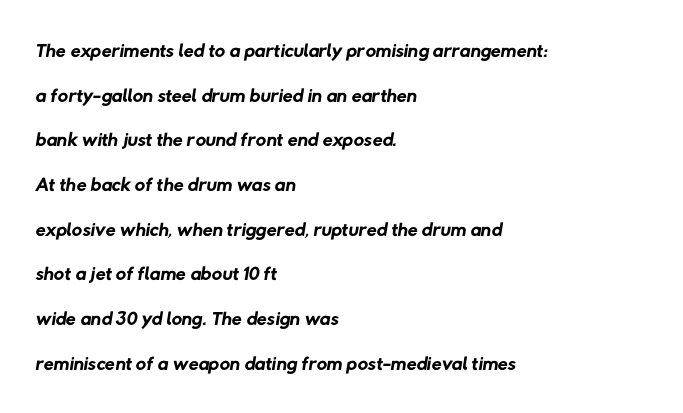
The leading is moderate, giving the passage an even texture. Typeset ragged right — the left edge is the straight one. What kind of face is this? One without serifs — a sans. This rendering features lettering with no underline. Standard letterfit; no display-style spreading of the glyphs. Varying glyph widths throughout — classic text-font behaviour.
